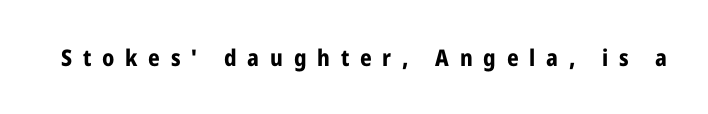
{"italic": "no", "bold": "yes", "underline": "no", "letter_spacing": "wide", "letter_spacing_em": 0.47, "glyph_px": 23}
